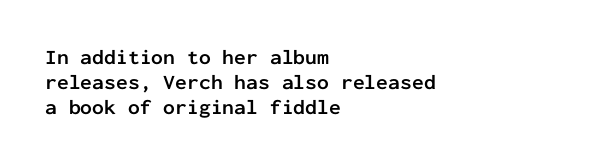
{"italic": "no", "bold": "yes", "underline": "no", "align": "left", "line_spacing_ratio": 1.18, "letter_spacing": "normal", "letter_spacing_em": 0.0, "glyph_px": 21}
